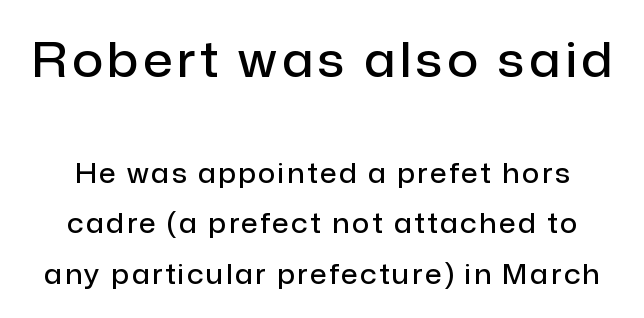
{"serif": "no", "italic": "no", "bold": "semi", "weight": "semibold", "width": "normal", "stroke_contrast": "low", "x_height": "medium", "monospaced": "no", "underline": "no", "line_spacing_ratio": 1.88, "larger_block": "first", "size_ratio": 1.78, "glyph_px": 48}
